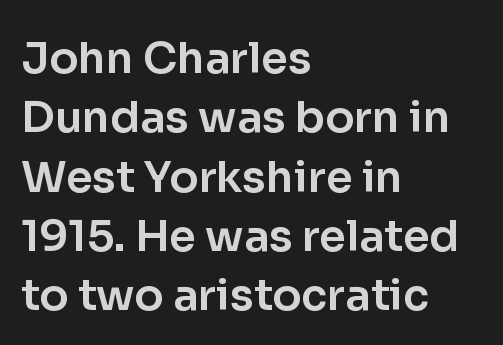
Posture: upright roman. Rows of type keep a routine distance in the vertical direction. Spacing between characters is what you'd get straight out of the box. Where is the straight margin? On the left.
